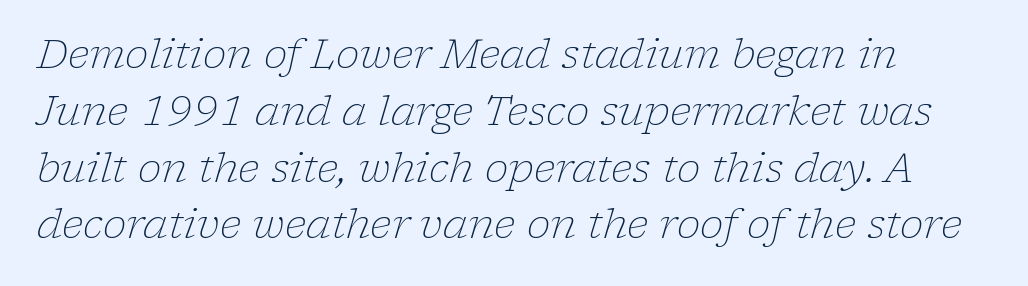
{"serif": "yes", "italic": "yes", "lean": "right", "slant_degrees": 17, "bold": "no", "weight": "light", "width": "normal", "stroke_contrast": "low", "x_height": "medium", "monospaced": "no", "underline": "no", "line_spacing": "normal", "line_spacing_ratio": 1.42, "letter_spacing": "normal", "letter_spacing_em": 0.0, "glyph_px": 40}
